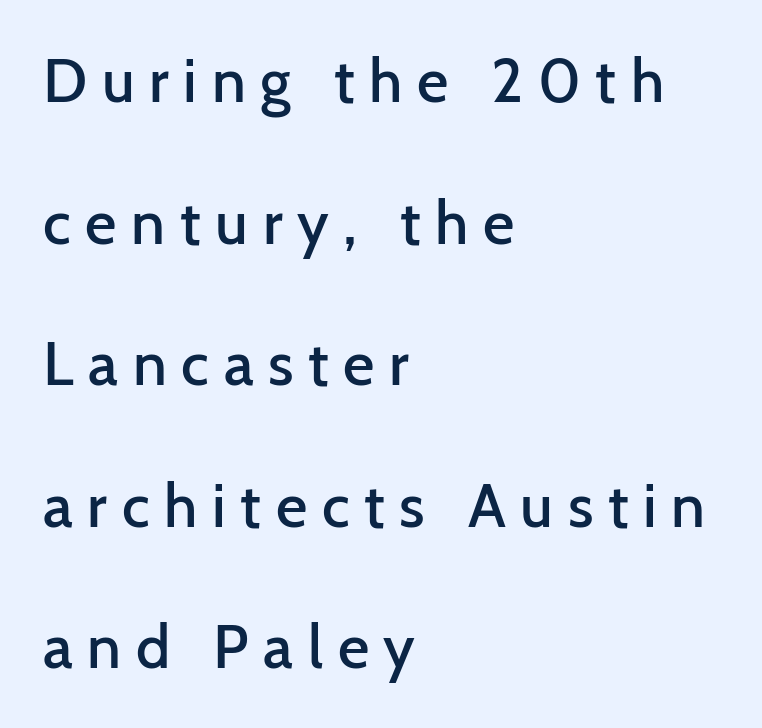
Q: Is the text bold? A: Semi-bold.
Q: Is the text italic (slanted)? A: No, it is upright.
Q: Is the typeface a serif or a sans-serif typeface? A: Sans-serif.
Q: Is the text underlined? A: No.
Q: How is the paragraph aligned? A: Left-aligned.
Q: Is the spacing between letters normal or unusually wide? A: Unusually wide.
Q: Is the spacing between lines tight, normal or loose? A: Loose.
Q: Width (condensed, normal, or wide)? A: Normal.
Q: Stroke contrast? A: Low.
Q: x-height? A: Medium.
Q: Monospaced? A: No.
